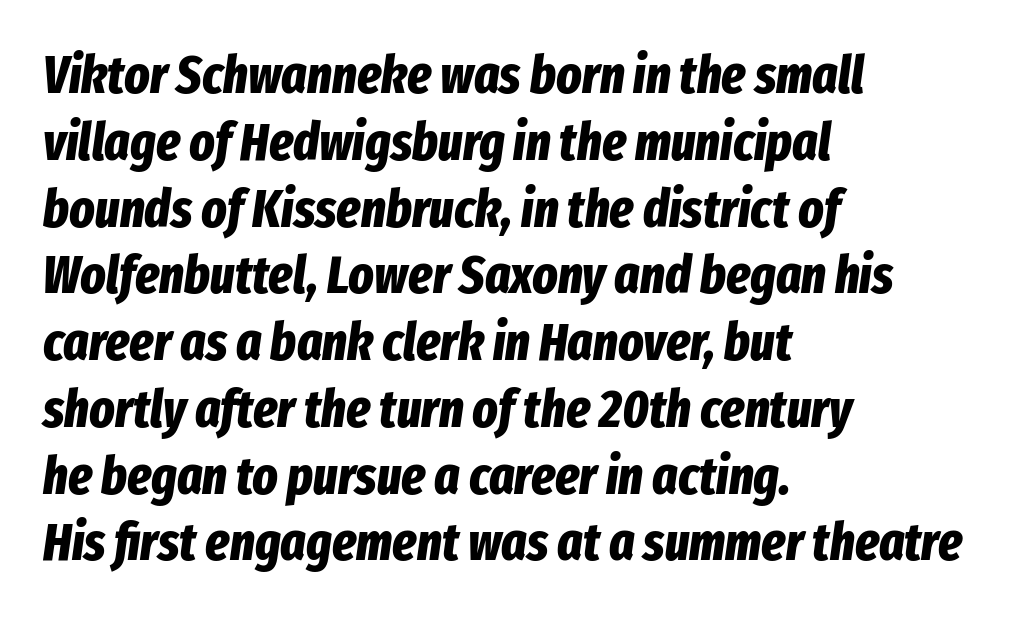
{"italic": "yes", "lean": "right", "slant_degrees": 8, "bold": "yes", "weight": "bold", "width": "condensed", "stroke_contrast": "low", "x_height": "medium", "monospaced": "no", "underline": "no", "align": "left", "line_spacing": "normal", "line_spacing_ratio": 1.26, "letter_spacing": "normal", "letter_spacing_em": 0.0, "glyph_px": 53}
